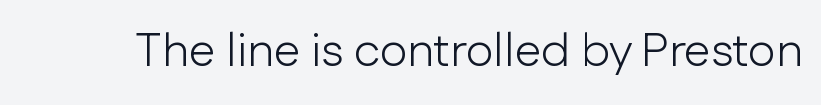
Q: Is the text bold? A: No.
Q: Is the text italic (slanted)? A: No, it is upright.
Q: Is the typeface a serif or a sans-serif typeface? A: Sans-serif.
Q: Is the text underlined? A: No.
Q: Is the spacing between letters normal or unusually wide? A: Normal.
Q: Width (condensed, normal, or wide)? A: Normal.
Q: Stroke contrast? A: Low.
Q: x-height? A: Medium.
Q: Monospaced? A: No.
